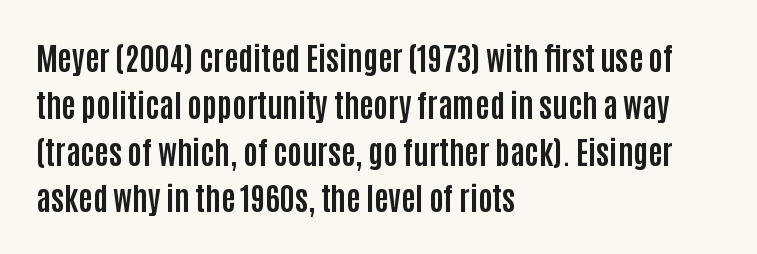
{"serif": "no", "italic": "no", "bold": "yes", "weight": "bold", "width": "condensed", "stroke_contrast": "low", "x_height": "large", "monospaced": "no", "underline": "no", "align": "left", "line_spacing": "normal", "line_spacing_ratio": 1.51, "letter_spacing": "normal", "letter_spacing_em": 0.0, "glyph_px": 31}
